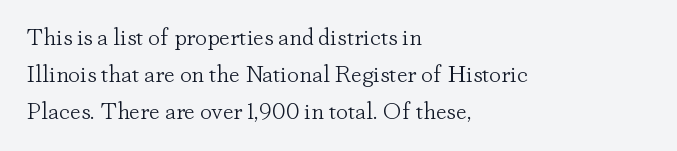
The image shows 24 px text type, upright; set left-aligned, normal line spacing (1.54x), normal letter spacing, not underlined.
